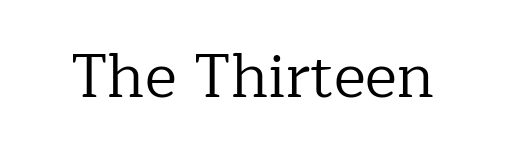
{"serif": "yes", "italic": "no", "bold": "no", "weight": "regular", "width": "normal", "stroke_contrast": "low", "x_height": "medium", "monospaced": "no", "underline": "no", "letter_spacing": "normal", "letter_spacing_em": 0.0, "glyph_px": 61}
